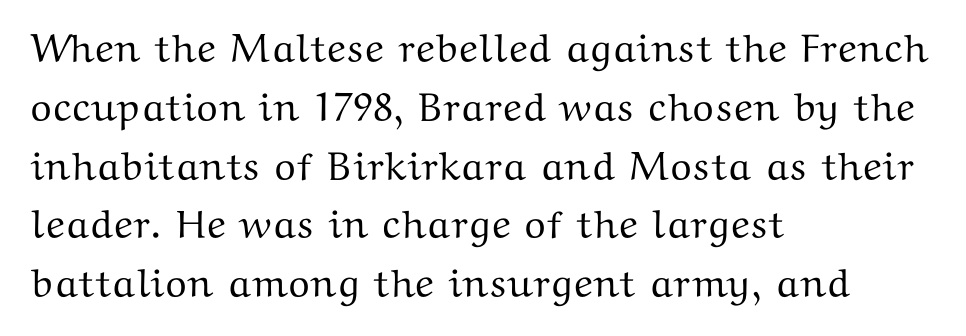
Is this a fixed-width face? No — the glyphs have proportional, varying widths. Each word holds together tightly as a unit, with standard inter-letter gaps. These lines are set flush left with a ragged right edge. A typesetter would mark this as roman, not italic. Are there feet on the stems? There are — it's a serif. Decoration check: the copy has no underline.
